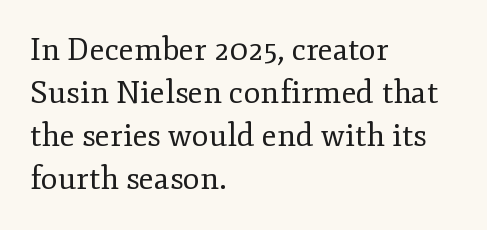
Compared with typical paragraphs, the rows here are spaced about the same. The face used here is seriffed, in the tradition of book romans. This is the regular roman posture of the typeface. The lines in this sample share a left origin and differ only in where they stop. Students, note that the glyphs here touch the page at normal intervals. Weight class: somewhere from thin through regular.
